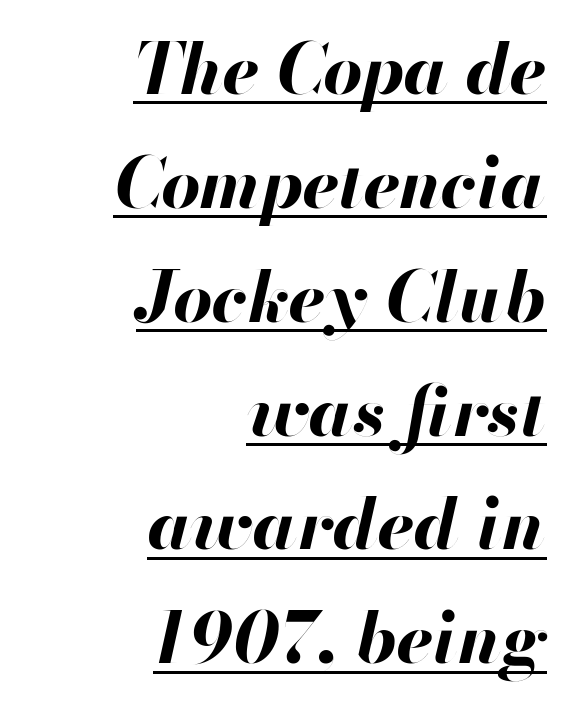
Somebody hit Ctrl+U on this one — the words are underlined. Spacing verdict: proportional, widths tailored to each character. Vertical spacing — default. The axis of the letterforms is tilted away from vertical.
